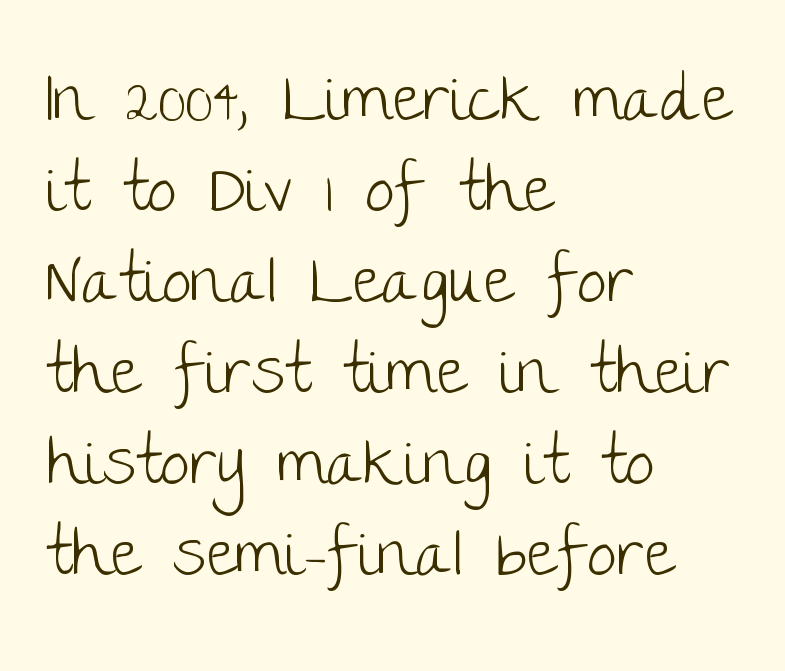
Q: Is the text bold? A: No.
Q: Is the text italic (slanted)? A: No, it is upright.
Q: Is the typeface a serif or a sans-serif typeface? A: Sans-serif.
Q: Is the text underlined? A: No.
Q: How is the paragraph aligned? A: Left-aligned.
Q: Is the spacing between letters normal or unusually wide? A: Normal.
Q: Is the spacing between lines tight, normal or loose? A: Normal.
Q: Width (condensed, normal, or wide)? A: Normal.
Q: Stroke contrast? A: Low.
Q: x-height? A: Large.
Q: Monospaced? A: No.
